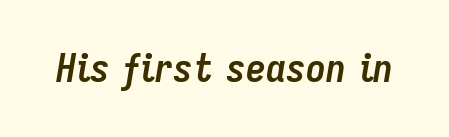
The image shows 40 px semibold, condensed type, italic (leaning right); set normal letter spacing, not underlined; low stroke contrast and a medium x-height.
